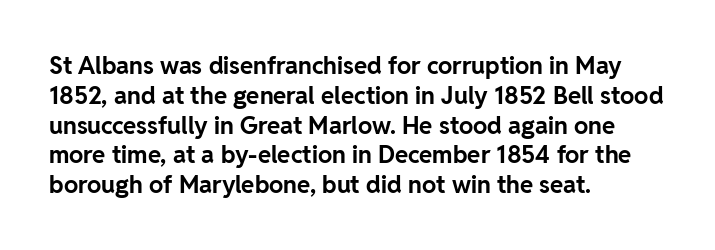
Every character sits straight up, as roman type does. This rendering uses left alignment, leaving the right contour irregular. Letters rest on an invisible, unmarked baseline. The passage shown has conventional tracking throughout. Pretty heavy lettering here — definitely bold.
